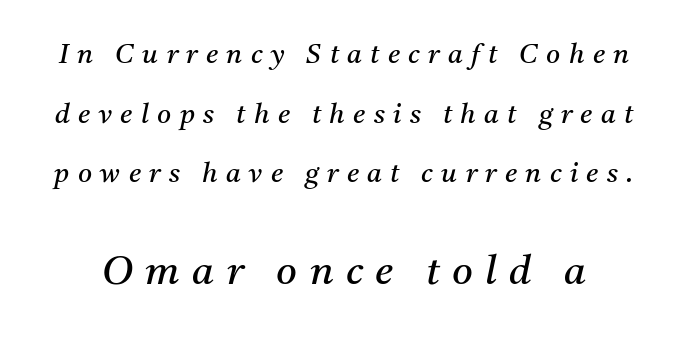
A student would notice the bottom passage is typeset larger than what precedes it. Each letter keeps its own natural width here, so spacing adapts to shape. Counters stay open thanks to moderate or lighter strokes. Regarding serifs, this sample has them.
